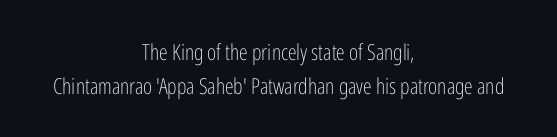
{"italic": "no", "bold": "no", "underline": "no", "align": "center", "line_spacing": "normal", "line_spacing_ratio": 1.53, "letter_spacing": "normal", "letter_spacing_em": 0.0, "glyph_px": 22}
